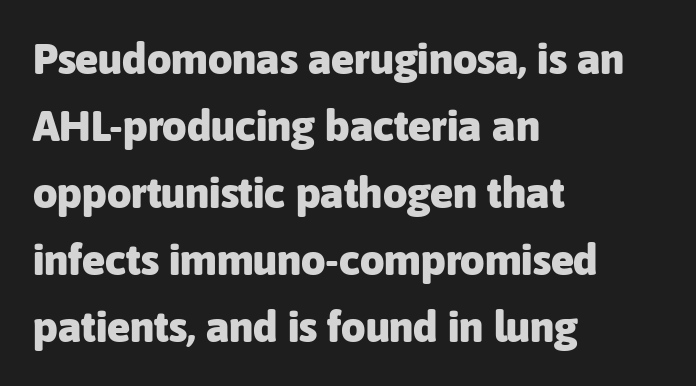
The image shows 43 px heavy sans-serif type, upright; set left-aligned, normal line spacing (1.56x), normal letter spacing, not underlined; low stroke contrast and a medium x-height.
